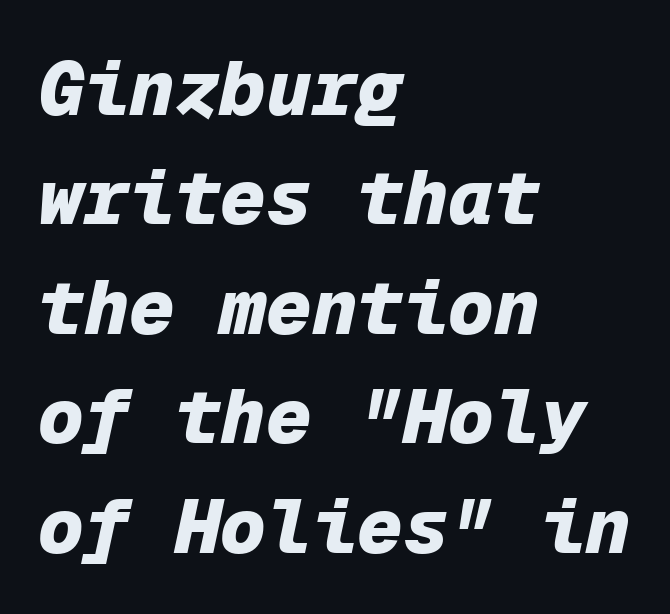
Q: Is the text bold? A: Yes.
Q: Is the text italic (slanted)? A: Yes, it leans right by about 12 degrees.
Q: Is the text underlined? A: No.
Q: How is the paragraph aligned? A: Left-aligned.
Q: Is the spacing between letters normal or unusually wide? A: Normal.
Q: Is the spacing between lines tight, normal or loose? A: Normal.
Q: Width (condensed, normal, or wide)? A: Normal.
Q: Stroke contrast? A: Low.
Q: x-height? A: Medium.
Q: Monospaced? A: Yes.
